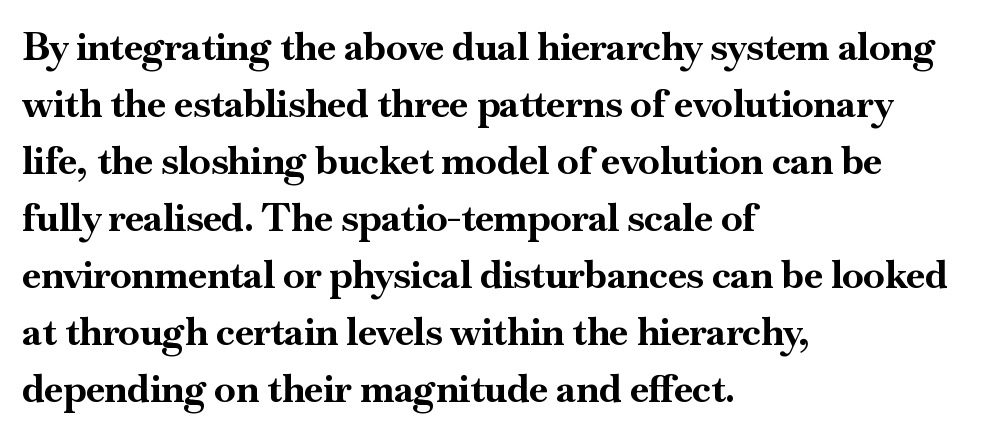
Typographic density is high because the face is bold. A typesetter would mark this as roman, not italic. One glance says typical: line gaps are just what's usual. You can tell from the footed stems that serif type was used. The paragraph has a hard left edge and a soft right edge. Note the varied advance widths — an 'i' is clearly narrower than an 'm'.
